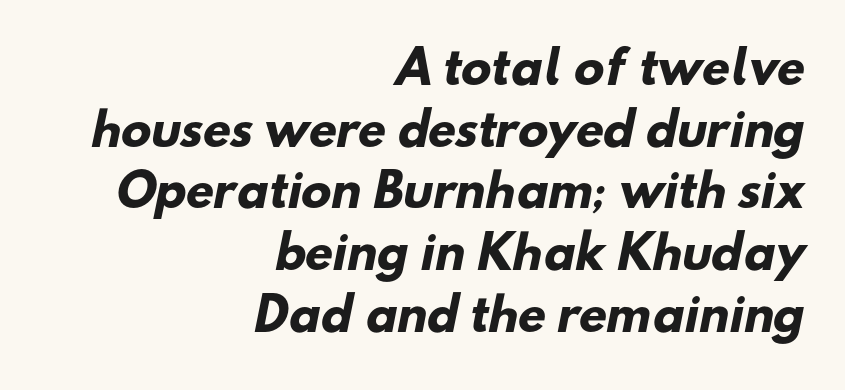
The image shows 45 px heavy sans-serif type; set right-aligned, normal line spacing (1.37x), normal letter spacing, not underlined; low stroke contrast and a small x-height.
